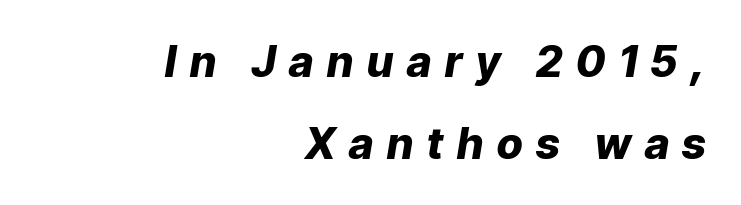
The image shows 43 px heavy type, italic (leaning right); set right-aligned, loose line spacing (1.9x), unusually wide letter spacing (+0.32 em), not underlined; low stroke contrast and a medium x-height.
